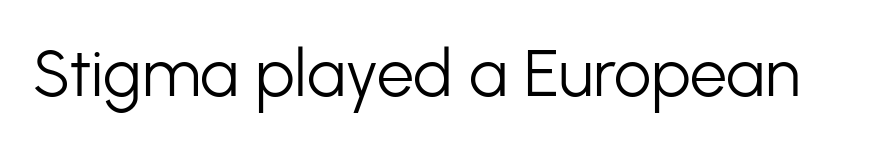
{"serif": "no", "italic": "no", "bold": "no", "weight": "light", "width": "normal", "stroke_contrast": "low", "x_height": "medium", "monospaced": "no", "underline": "no", "letter_spacing": "normal", "letter_spacing_em": 0.0, "glyph_px": 66}
